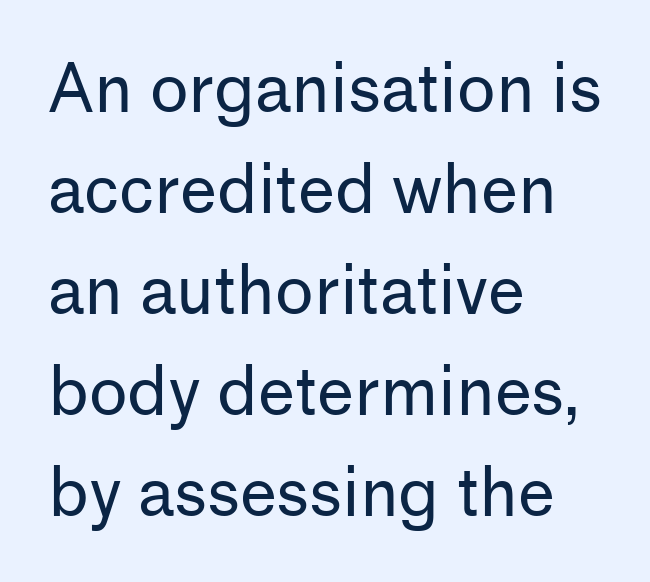
Q: Is the text bold? A: No.
Q: Is the text italic (slanted)? A: No, it is upright.
Q: Is the typeface a serif or a sans-serif typeface? A: Sans-serif.
Q: Is the text underlined? A: No.
Q: How is the paragraph aligned? A: Left-aligned.
Q: Is the spacing between letters normal or unusually wide? A: Normal.
Q: Is the spacing between lines tight, normal or loose? A: Normal.
Q: Width (condensed, normal, or wide)? A: Normal.
Q: Stroke contrast? A: Low.
Q: x-height? A: Medium.
Q: Monospaced? A: No.
